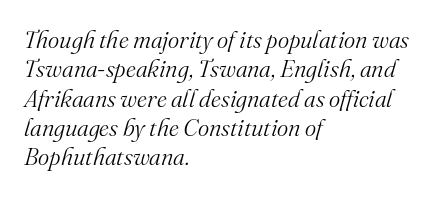
Weight class: somewhere from thin through regular. Characters are canted at an angle relative to the baseline's perpendicular. Letters rest on an invisible, unmarked baseline. Teacher's note: observe the even left margin — that is flush-left alignment.
